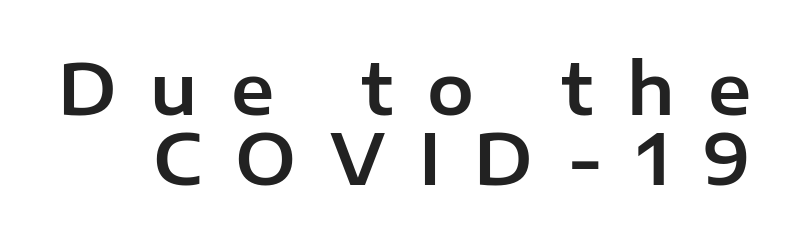
You could not count columns in this text — the font is proportionally spaced. Closely set lines give the paragraph a compact silhouette. The text was rendered using a sans face with plain stroke endings. Words float on clear page, feet unadorned.
